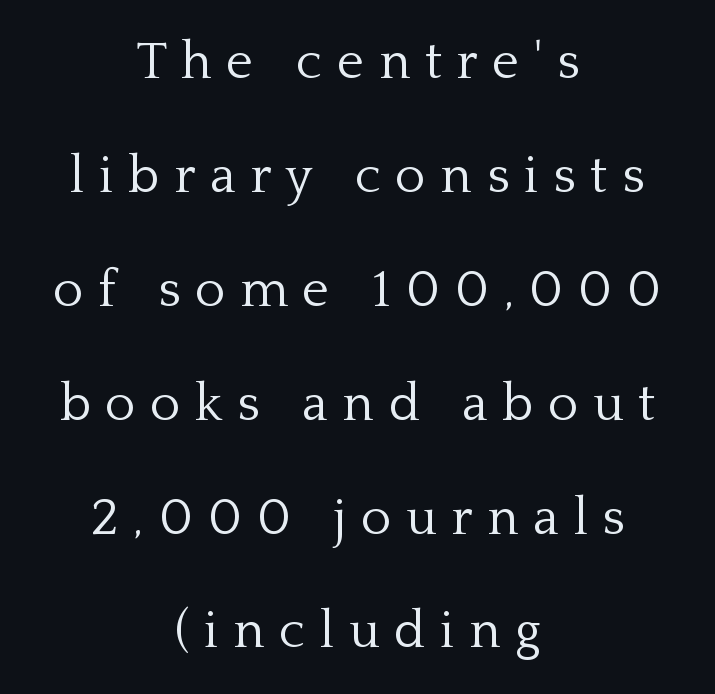
Q: Is the text bold? A: No.
Q: Is the text italic (slanted)? A: No, it is upright.
Q: Is the typeface a serif or a sans-serif typeface? A: Serif.
Q: Is the text underlined? A: No.
Q: How is the paragraph aligned? A: Centered.
Q: Is the spacing between letters normal or unusually wide? A: Unusually wide.
Q: Is the spacing between lines tight, normal or loose? A: Loose.
Q: Width (condensed, normal, or wide)? A: Normal.
Q: Stroke contrast? A: Low.
Q: x-height? A: Medium.
Q: Monospaced? A: No.
